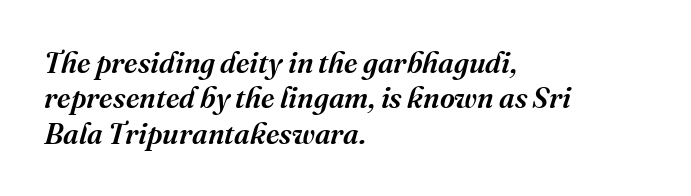
{"serif": "yes", "italic": "yes", "lean": "right", "slant_degrees": 16, "bold": "semi", "weight": "semibold", "width": "normal", "stroke_contrast": "medium", "x_height": "medium", "monospaced": "no", "underline": "no", "align": "left", "line_spacing_ratio": 1.22, "letter_spacing": "normal", "letter_spacing_em": 0.0, "glyph_px": 29}
